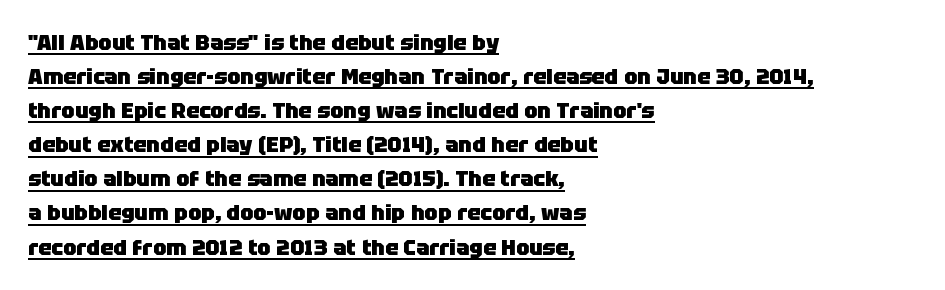
The image shows 22 px bold type, upright; set left-aligned, normal line spacing (1.55x), normal letter spacing, underlined.
